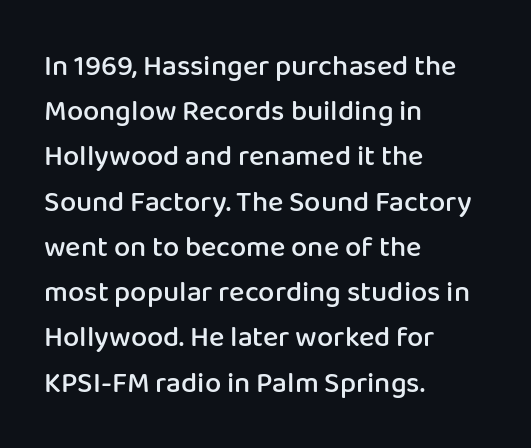
{"serif": "no", "italic": "no", "bold": "semi", "weight": "semibold", "width": "normal", "stroke_contrast": "low", "x_height": "medium", "monospaced": "no", "underline": "no", "align": "left", "line_spacing": "normal", "line_spacing_ratio": 1.56, "letter_spacing": "normal", "letter_spacing_em": 0.0, "glyph_px": 29}
